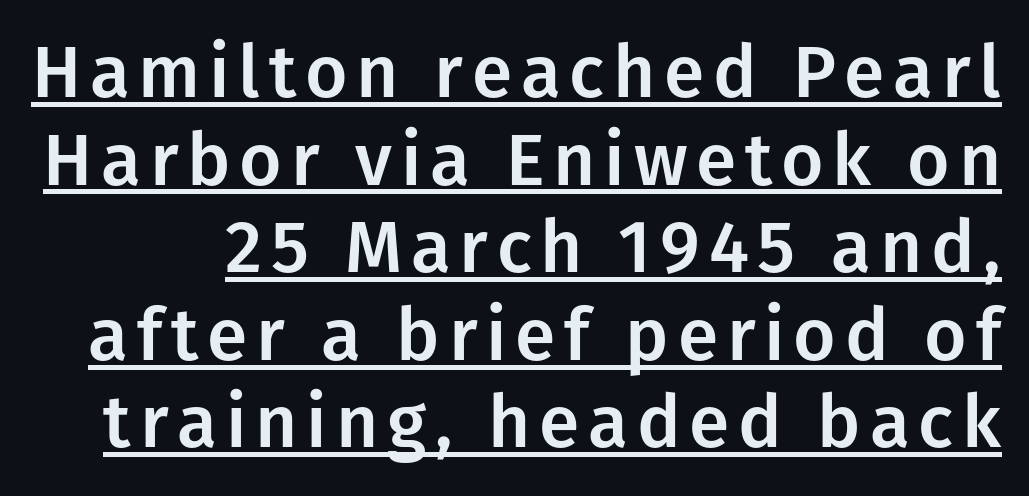
Q: Is the text italic (slanted)? A: No, it is upright.
Q: Is the typeface a serif or a sans-serif typeface? A: Sans-serif.
Q: Is the text underlined? A: Yes.
Q: Width (condensed, normal, or wide)? A: Normal.
Q: Stroke contrast? A: Low.
Q: x-height? A: Medium.
Q: Monospaced? A: No.
